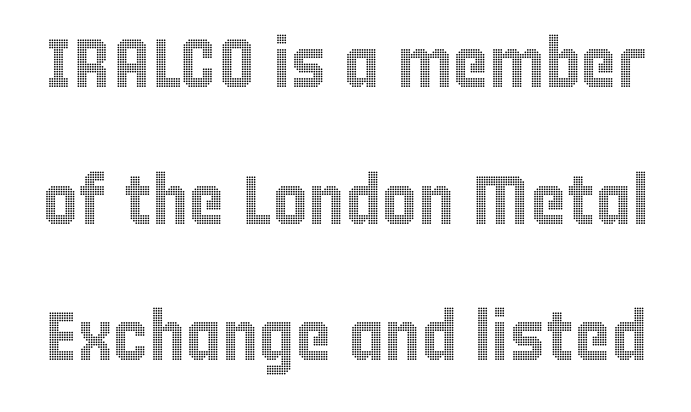
The image shows 69 px condensed type, upright; set loose line spacing (1.98x), normal letter spacing, not underlined; a large x-height.
